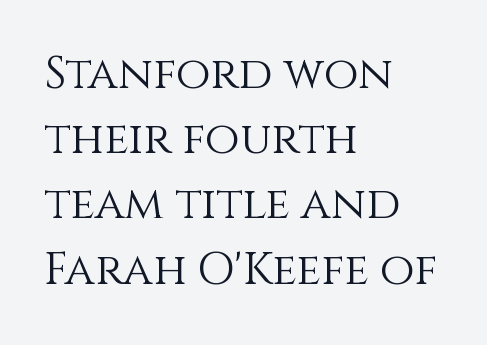
The image shows 45 px light type, upright; set left-aligned, normal line spacing (1.45x), normal letter spacing, not underlined; medium stroke contrast and a large x-height.
